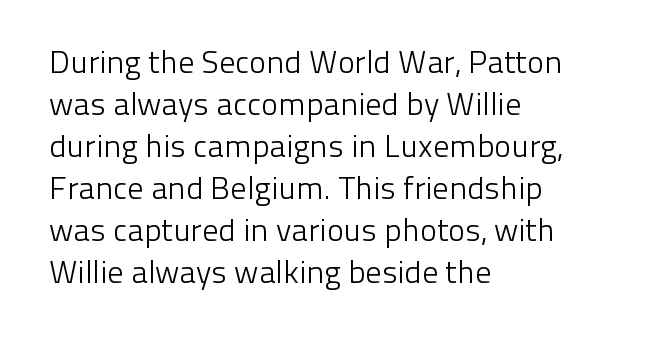
The letters stand straight up with perfectly vertical stems. The typesetter chose a ragged-right arrangement here. Each letter's strokes conclude bluntly, with no projecting serifs. Descenders are the only things crossing below the line.
